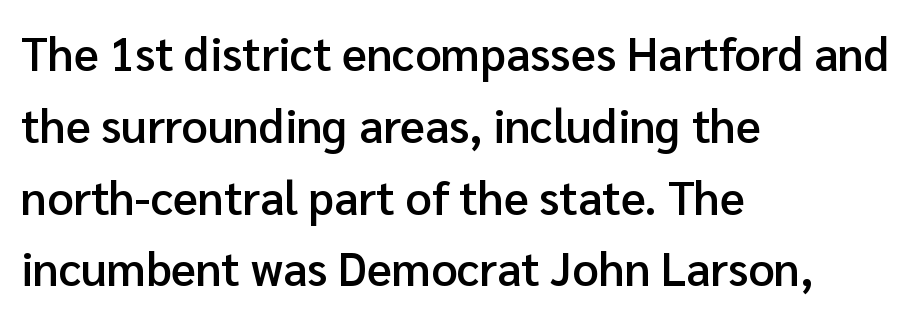
The image shows 46 px semibold sans-serif type, upright; set left-aligned, normal line spacing (1.56x), normal letter spacing, not underlined; low stroke contrast and a medium x-height.
